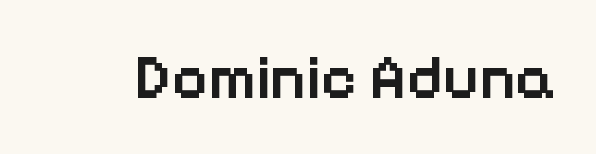
{"serif": "no", "italic": "no", "bold": "semi", "weight": "semibold", "width": "normal", "stroke_contrast": "low", "x_height": "medium", "monospaced": "no", "underline": "no", "letter_spacing": "normal", "letter_spacing_em": 0.0, "glyph_px": 62}
